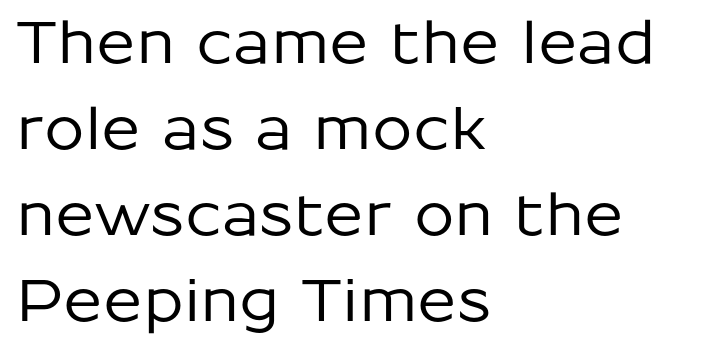
Vertically, the passage feels balanced, rows spaced as you'd expect. The rendering shows plain stroke endings on the letterforms — a sans-serif design. The foot of each line stays bare and open. Quick note: not italic, upright.
